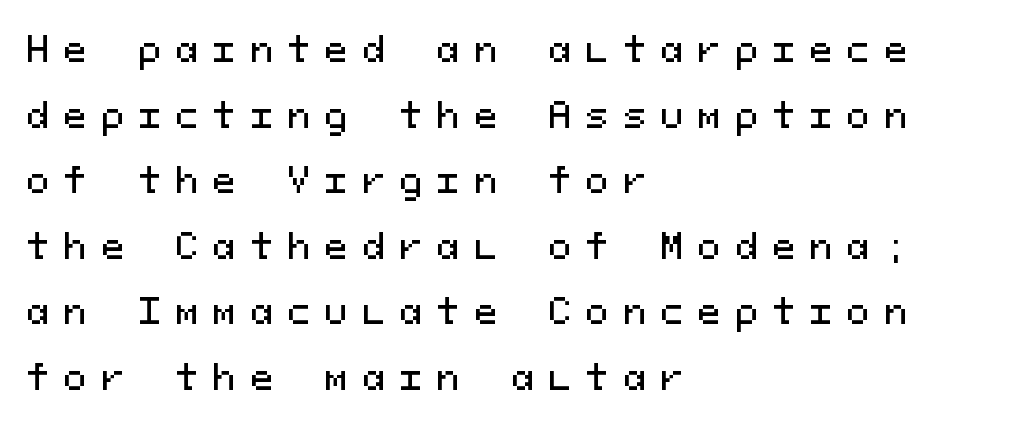
The image shows 34 px sans-serif type, upright, monospaced; set left-aligned, loose line spacing (1.93x), unusually wide letter spacing (+0.43 em), not underlined; medium stroke contrast and a medium x-height.
